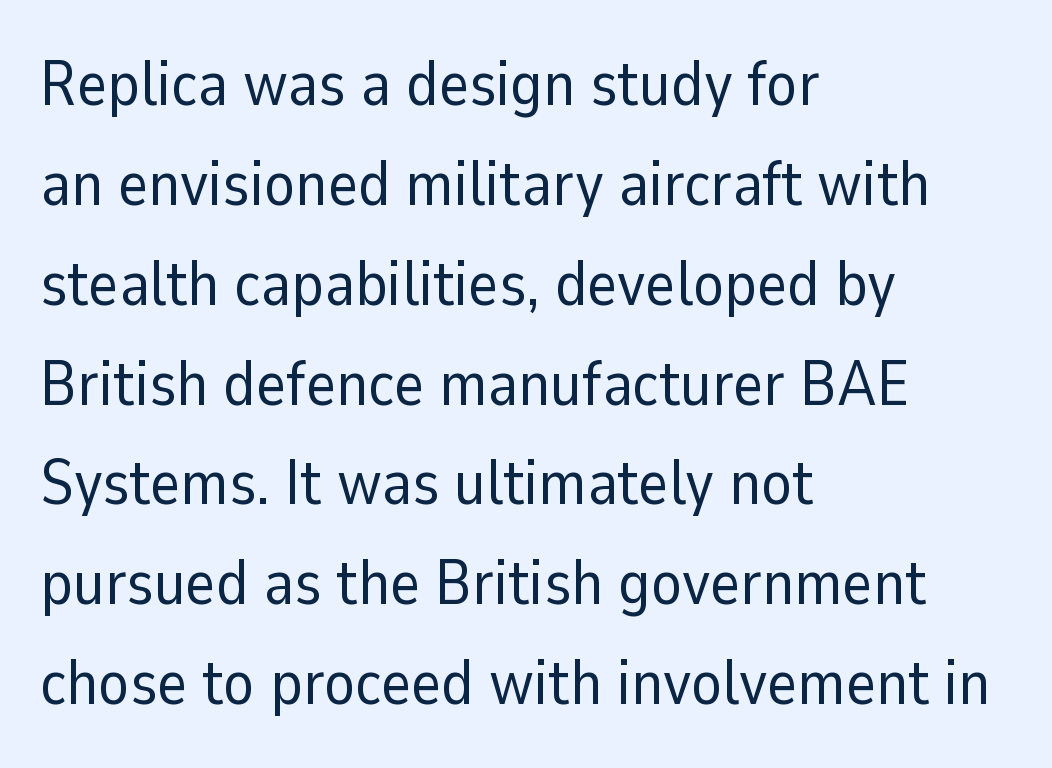
The image shows 64 px regular-weight sans-serif type, upright; set left-aligned, normal line spacing (1.56x), normal letter spacing, not underlined; low stroke contrast and a medium x-height.
